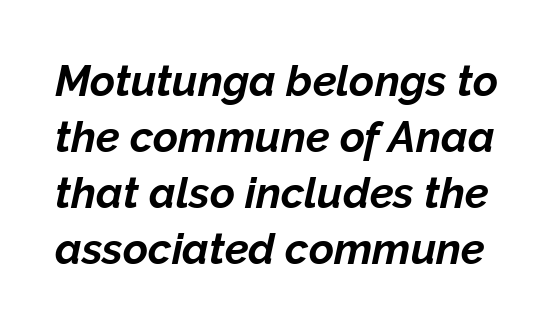
In terms of posture, this sample is oblique. This rendering features lettering with no underline. Look at the stroke-to-counter ratio: heavy, a bold. Normally led — the rows are evenly, conventionally spaced.
